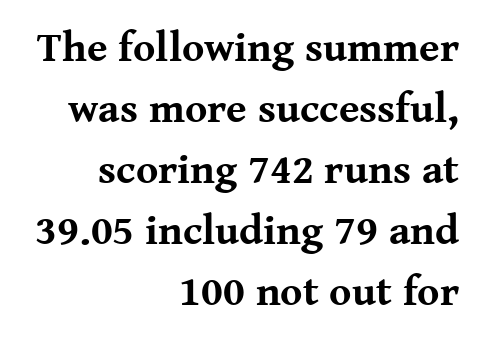
Q: Is the text bold? A: Yes.
Q: Is the text italic (slanted)? A: No, it is upright.
Q: Is the typeface a serif or a sans-serif typeface? A: Serif.
Q: Is the text underlined? A: No.
Q: How is the paragraph aligned? A: Right-aligned.
Q: Is the spacing between letters normal or unusually wide? A: Normal.
Q: Is the spacing between lines tight, normal or loose? A: Normal.
Q: Width (condensed, normal, or wide)? A: Normal.
Q: Stroke contrast? A: Medium.
Q: x-height? A: Medium.
Q: Monospaced? A: No.
